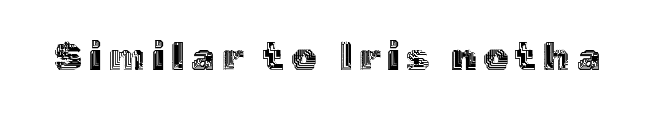
Anything drawn beneath the words? Only blank space. The typography opts for an upright posture over an oblique one. Varying glyph widths throughout — classic text-font behaviour.
